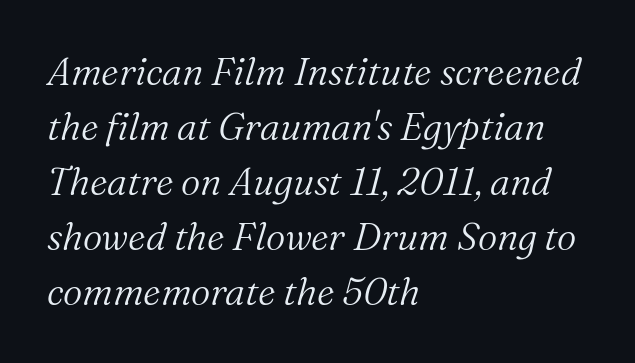
If you measured baseline to baseline, you'd find a middling distance. The gap between lines stays unmarked. Would a proofreader flag this as italicized? Yes. The horizontal fit of the characters is conventional and even. Short and long lines alike share a common starting point at left.
